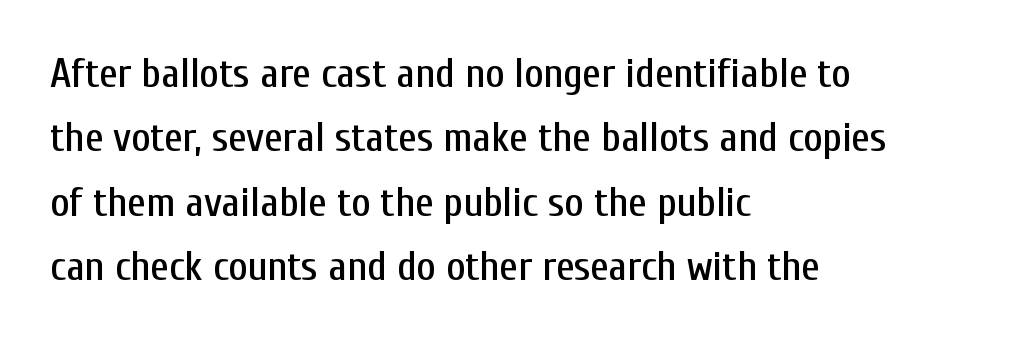
Q: Is the text italic (slanted)? A: No, it is upright.
Q: Is the typeface a serif or a sans-serif typeface? A: Sans-serif.
Q: Is the text underlined? A: No.
Q: How is the paragraph aligned? A: Left-aligned.
Q: Is the spacing between letters normal or unusually wide? A: Normal.
Q: Is the spacing between lines tight, normal or loose? A: Normal.
Q: Width (condensed, normal, or wide)? A: Condensed.
Q: Stroke contrast? A: Low.
Q: x-height? A: Medium.
Q: Monospaced? A: No.
